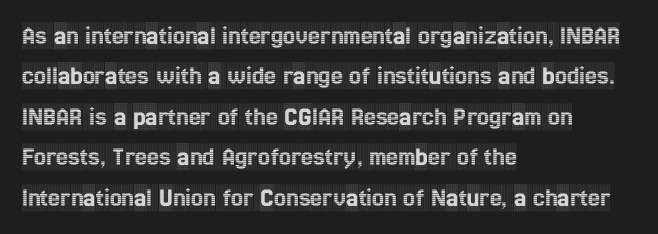
No italicization has been applied; the sample stays upright. This block has exactly the height ordinary leading produces. Students, note that the glyphs here touch the page at normal intervals. Typeset ragged right — the left edge is the straight one.
